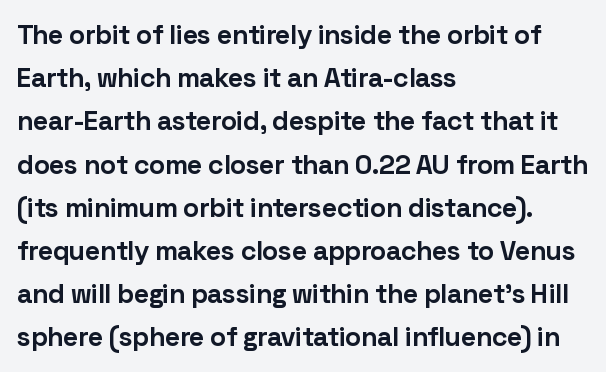
{"italic": "no", "bold": "yes", "underline": "no", "align": "left", "line_spacing": "normal", "line_spacing_ratio": 1.6, "letter_spacing": "normal", "letter_spacing_em": 0.0, "glyph_px": 27}
